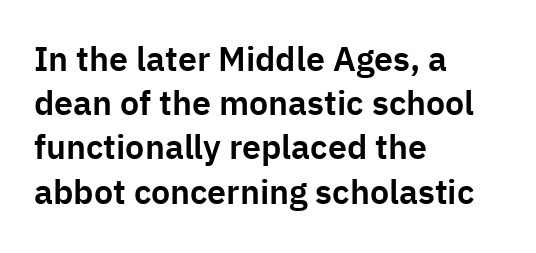
The passage shown is typeset with a sans-serif family. The rendering anchors every line to the left-hand side. Just letters on the line, the space beneath them empty. If you measured baseline to baseline, you'd find a middling distance. Is this a fixed-width face? No — the glyphs have proportional, varying widths. Every character sits straight up, as roman type does.
